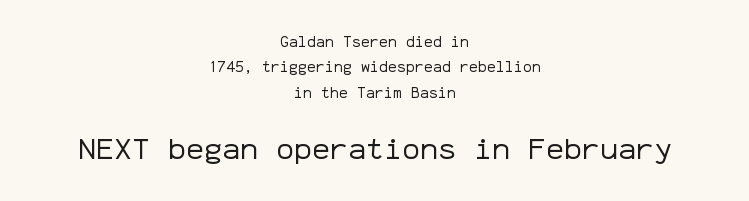
No feet cap the strokes, marking this as sans-serif type. Summary of weight: not heavy and not bold. Short note: letters normally spaced. The letters stand upright; this is a roman face. Here the designer chose a console-style face with uniform glyph widths. The block of text has a typical density, with ordinary space between rows.
